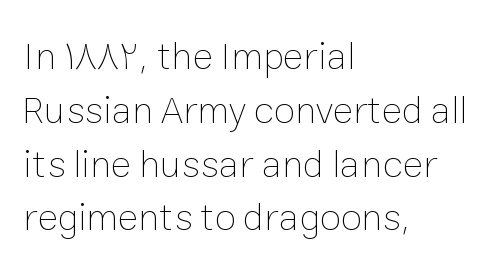
{"italic": "no", "bold": "no", "weight": "thin", "width": "normal", "stroke_contrast": "low", "x_height": "medium", "monospaced": "no", "underline": "no", "align": "left", "line_spacing": "normal", "line_spacing_ratio": 1.38, "letter_spacing": "normal", "letter_spacing_em": 0.0, "glyph_px": 39}
